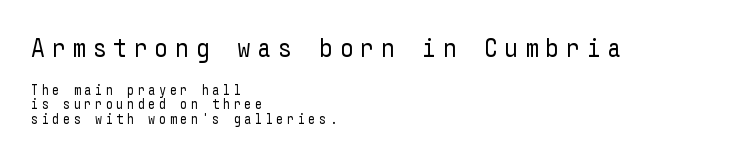
A bare baseline throughout the passage. Ordinary non-slanted type is in use. If you drew a ruler down the left edge, every line would touch it. How are the letters spaced? Widely, with obvious added tracking. Stroke mass is kept to a normal reading level or below. The emphasis by scale lands on block number one, above.
